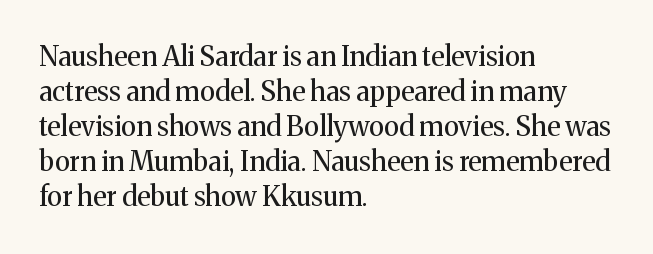
Q: Is the text bold? A: No.
Q: Is the text italic (slanted)? A: No, it is upright.
Q: Is the text underlined? A: No.
Q: How is the paragraph aligned? A: Left-aligned.
Q: Is the spacing between letters normal or unusually wide? A: Normal.
Q: Is the spacing between lines tight, normal or loose? A: Normal.
